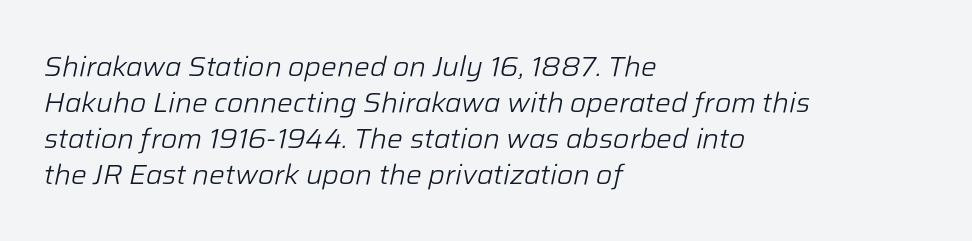
The zone under the glyphs is completely vacant. The weight would be labelled regular, book, light, or lighter still. The lines are quadded left. Style check: oblique. The designer left line spacing at the default.
